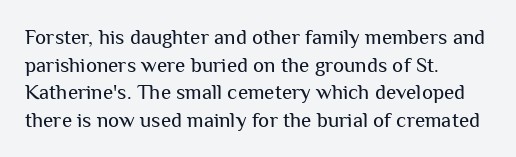
Q: Is the text bold? A: No.
Q: Is the text italic (slanted)? A: No, it is upright.
Q: Is the text underlined? A: No.
Q: How is the paragraph aligned? A: Left-aligned.
Q: Is the spacing between letters normal or unusually wide? A: Normal.
Q: Is the spacing between lines tight, normal or loose? A: Normal.
